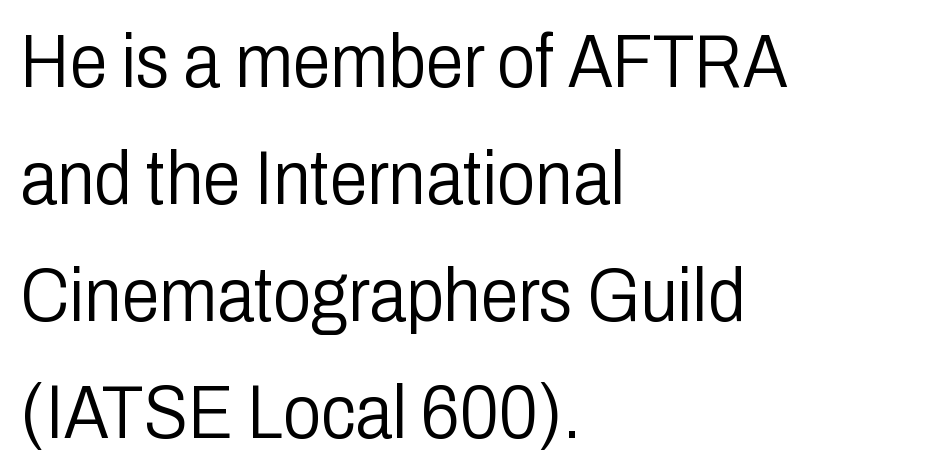
The image shows 76 px light, condensed sans-serif type, upright; set left-aligned, normal line spacing (1.54x), normal letter spacing, not underlined; low stroke contrast and a medium x-height.
